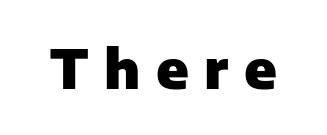
The passage shown is emphatically bold. The type family on display is of the sans-serif kind. Notice how the stems are strictly vertical — no italics here. The baseline area is clear. You could only call the tracking loose — the letters float apart.
